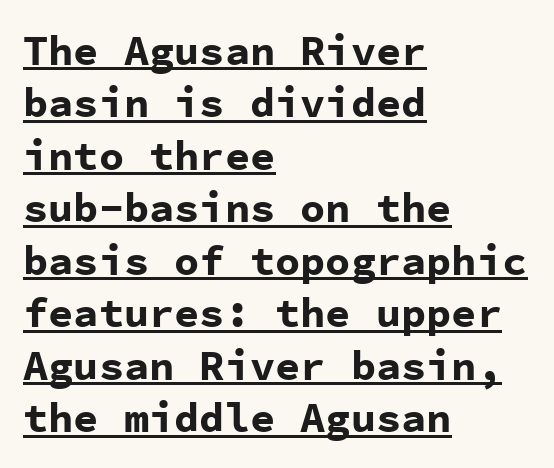
Inter-character spacing is left at the font's built-in metrics. One glance says typical: line gaps are just what's usual. When letters stand straight like this, we call the style roman or upright. You can tell from the bare stems that sans-serif type was used.
